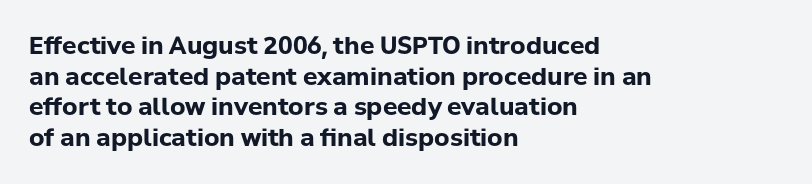
{"italic": "no", "bold": "yes", "underline": "no", "align": "left", "line_spacing": "normal", "line_spacing_ratio": 1.28, "letter_spacing": "normal", "letter_spacing_em": 0.0, "glyph_px": 24}
